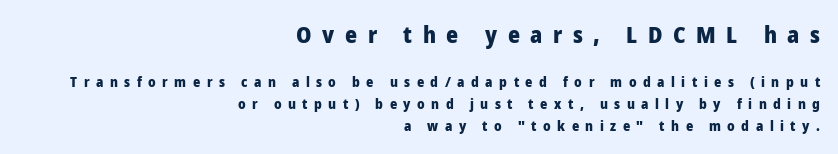
The image shows 23 px bold type, upright; set right-aligned, normal line spacing (1.56x), unusually wide letter spacing (+0.46 em), not underlined; the first (top) block is 1.64x larger.
